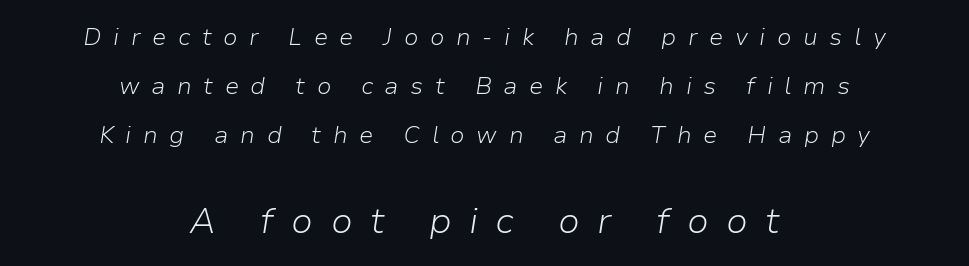
{"italic": "yes", "lean": "right", "slant_degrees": 9, "bold": "no", "weight": "light", "width": "normal", "stroke_contrast": "low", "x_height": "medium", "monospaced": "no", "underline": "no", "align": "center", "line_spacing": "loose", "line_spacing_ratio": 2.04, "letter_spacing": "wide", "letter_spacing_em": 0.48, "larger_block": "second", "size_ratio": 1.5, "glyph_px": 36}
